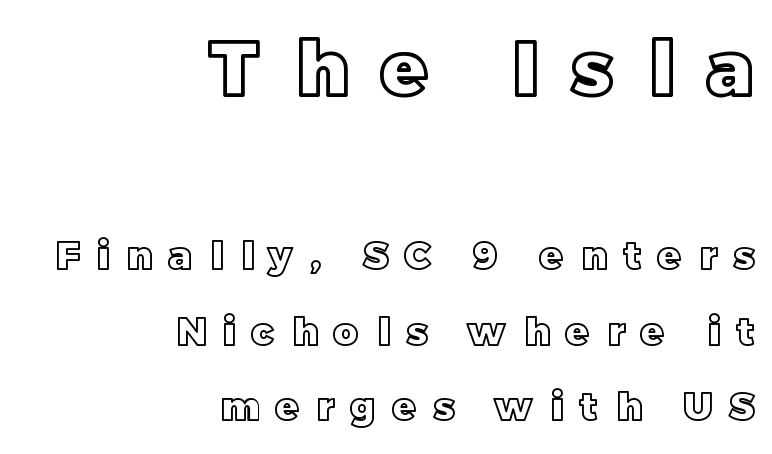
The image shows 76 px text type, upright; set right-aligned, loose line spacing (1.99x), unusually wide letter spacing (+0.45 em), not underlined; the first (top) block is 2.0x larger; a large x-height.
